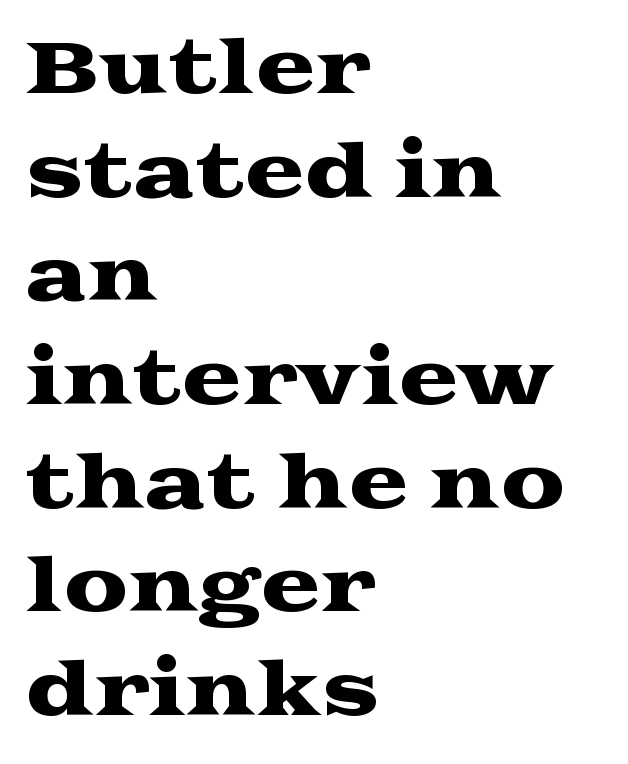
Quick note: not italic, upright. Is this a fixed-width face? No — the glyphs have proportional, varying widths. Each new line begins a customary step beneath the previous one. Caption: multi-line text, flush left, ragged right. A typesetter would call this zero additional tracking. The foot of each line stays bare and open.
